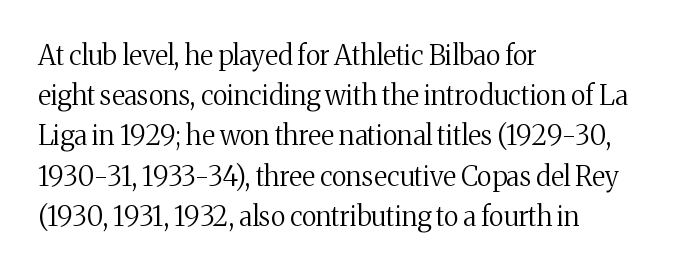
Q: Is the text bold? A: No.
Q: Is the text italic (slanted)? A: No, it is upright.
Q: Is the text underlined? A: No.
Q: How is the paragraph aligned? A: Left-aligned.
Q: Is the spacing between letters normal or unusually wide? A: Normal.
Q: Is the spacing between lines tight, normal or loose? A: Normal.
